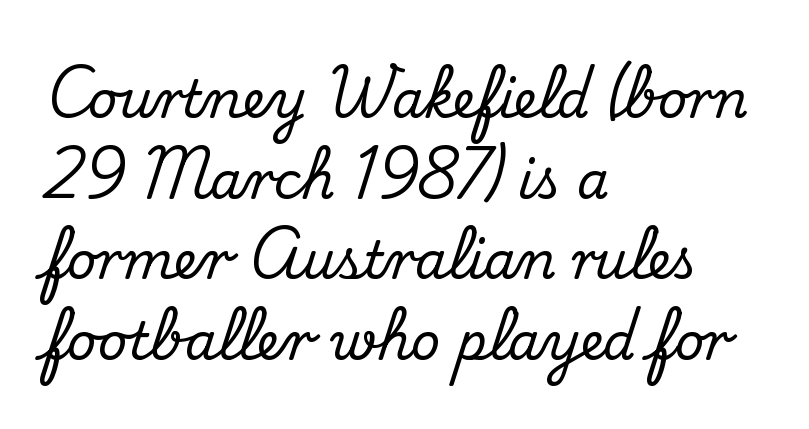
{"serif": "yes", "width": "normal", "stroke_contrast": "medium", "x_height": "small", "monospaced": "no", "underline": "no", "align": "left", "line_spacing": "normal", "line_spacing_ratio": 1.58, "letter_spacing": "normal", "letter_spacing_em": 0.0, "glyph_px": 51}
